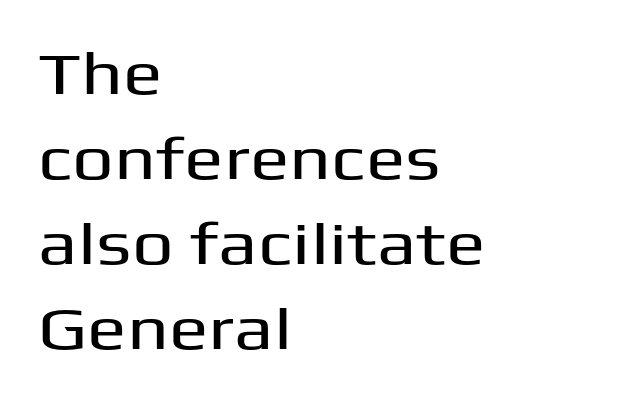
Letterform terminals end flat and unadorned throughout the passage. The rendering anchors every line to the left-hand side. Note the varied advance widths — an 'i' is clearly narrower than an 'm'. The letters stand straight up with perfectly vertical stems. Compared with typical paragraphs, the rows here are spaced about the same. Nobody touched the tracking dial on this one.
